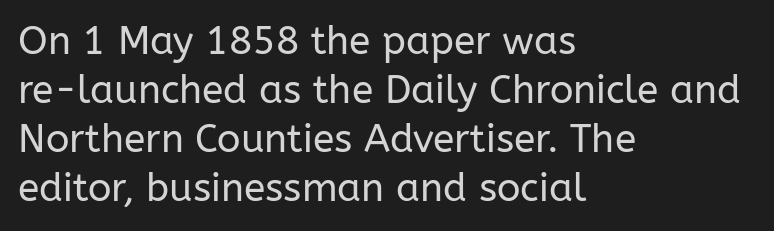
Each letter keeps its own natural width here, so spacing adapts to shape. The gaps between neighbouring characters are ordinary and unremarkable. The letters stand straight up with perfectly vertical stems. The rendering uses a moderate line-height, typical for paragraphs.
